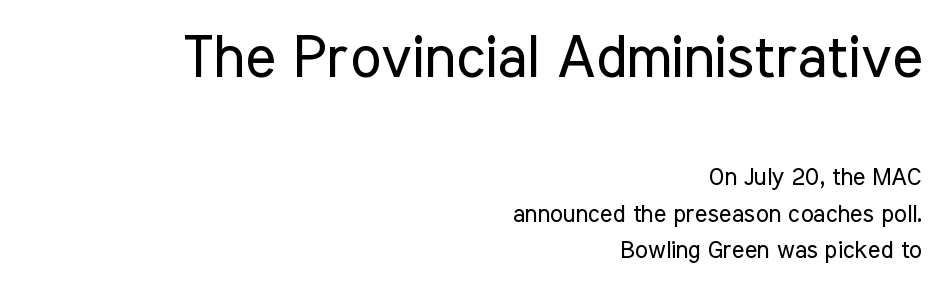
You could not count columns in this text — the font is proportionally spaced. Each word holds together tightly as a unit, with standard inter-letter gaps. Casual observation: everything's shoved over to the right. You can tell it's not italic because the verticals are truly vertical.
